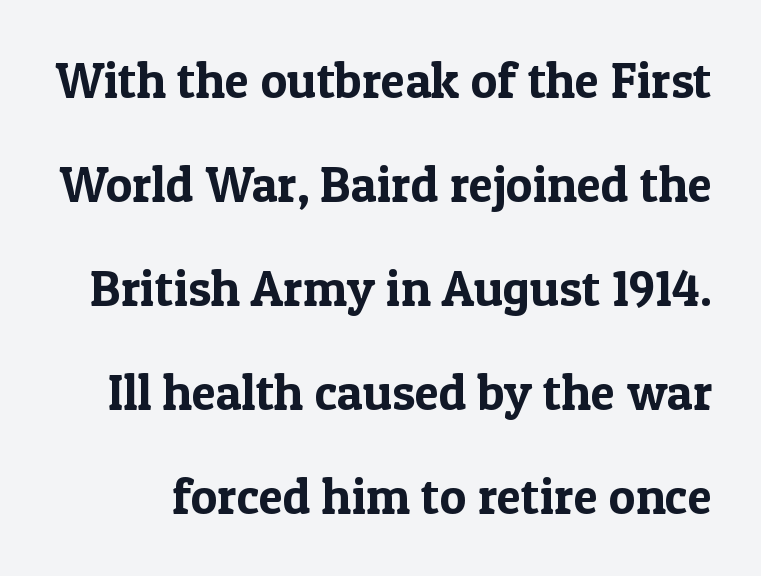
{"serif": "yes", "italic": "no", "width": "normal", "x_height": "medium", "monospaced": "no", "underline": "no", "line_spacing": "loose", "line_spacing_ratio": 2.08, "letter_spacing": "normal", "letter_spacing_em": 0.0, "glyph_px": 50}
